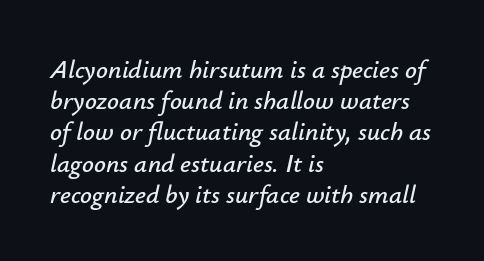
{"italic": "yes", "lean": "right", "slant_degrees": 12, "underline": "no", "align": "left", "line_spacing_ratio": 1.2, "letter_spacing": "normal", "letter_spacing_em": 0.0, "glyph_px": 26}
